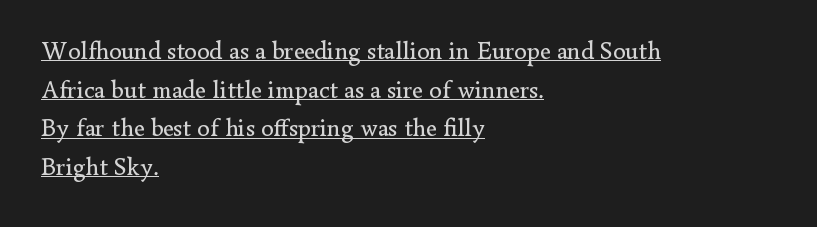
The image shows 25 px text type, upright; set left-aligned, normal line spacing (1.55x), normal letter spacing, underlined.
